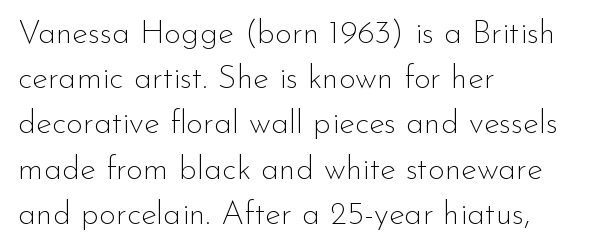
{"serif": "no", "italic": "no", "bold": "no", "weight": "thin", "width": "normal", "stroke_contrast": "low", "x_height": "small", "monospaced": "no", "underline": "no", "align": "left", "line_spacing": "normal", "line_spacing_ratio": 1.37, "letter_spacing": "normal", "letter_spacing_em": 0.0, "glyph_px": 33}
